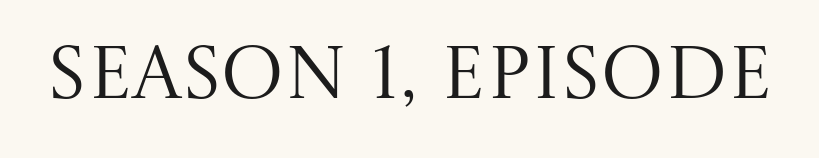
Nobody touched the tracking dial on this one. The string is rendered with underlining switched off. The font is comparable to plain body text, perhaps lighter. Is this a fixed-width face? No — the glyphs have proportional, varying widths. Italic: no, the glyphs are upright roman.
